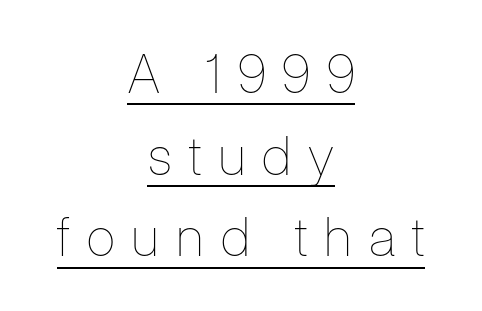
The image shows 53 px thin, condensed type, upright; set centered, normal line spacing (1.54x), unusually wide letter spacing (+0.32 em), underlined; low stroke contrast and a medium x-height.
